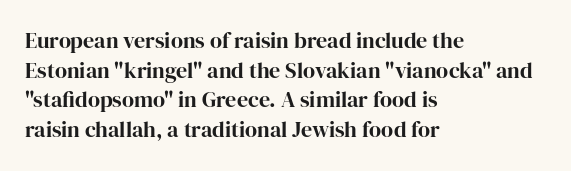
{"italic": "no", "bold": "yes", "underline": "no", "align": "left", "line_spacing": "normal", "line_spacing_ratio": 1.35, "letter_spacing": "normal", "letter_spacing_em": 0.0, "glyph_px": 22}
